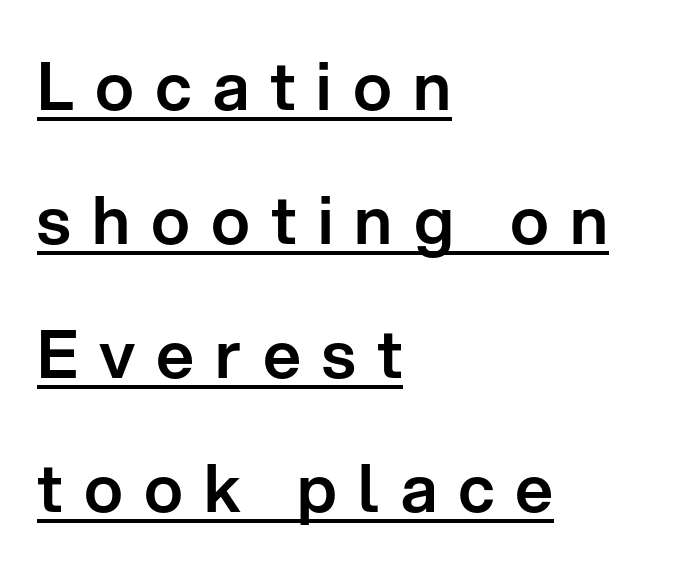
Q: Is the text italic (slanted)? A: No, it is upright.
Q: Is the typeface a serif or a sans-serif typeface? A: Sans-serif.
Q: Is the text underlined? A: Yes.
Q: How is the paragraph aligned? A: Left-aligned.
Q: Is the spacing between letters normal or unusually wide? A: Unusually wide.
Q: Is the spacing between lines tight, normal or loose? A: Loose.
Q: Width (condensed, normal, or wide)? A: Normal.
Q: Stroke contrast? A: Low.
Q: x-height? A: Medium.
Q: Monospaced? A: No.
